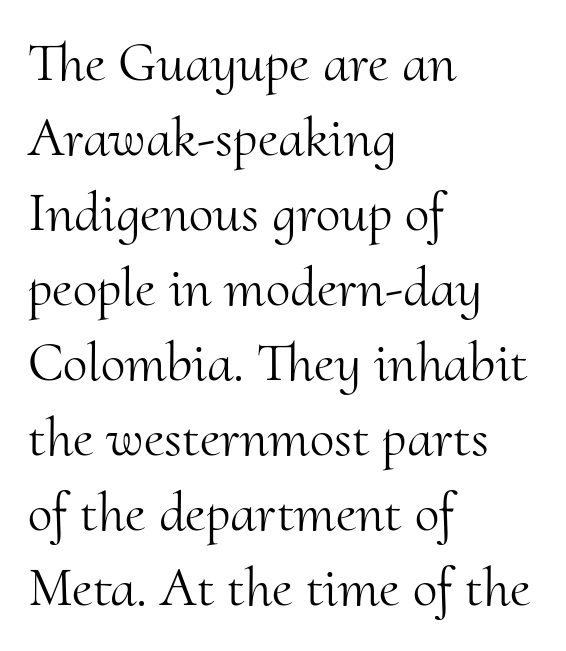
Alignment: flush left. This is the regular roman posture of the typeface. Does the leading feel generous? No, just average. Default kerning and tracking; the words read as compact shapes. This sample has the flowing, uneven cadence of proportional lettering. Rule under the text: the space is simply empty.
